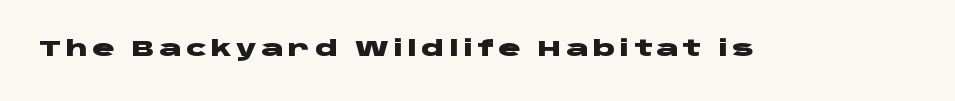
The image shows 21 px bold type, upright; set unusually wide letter spacing (+0.2 em), not underlined.
